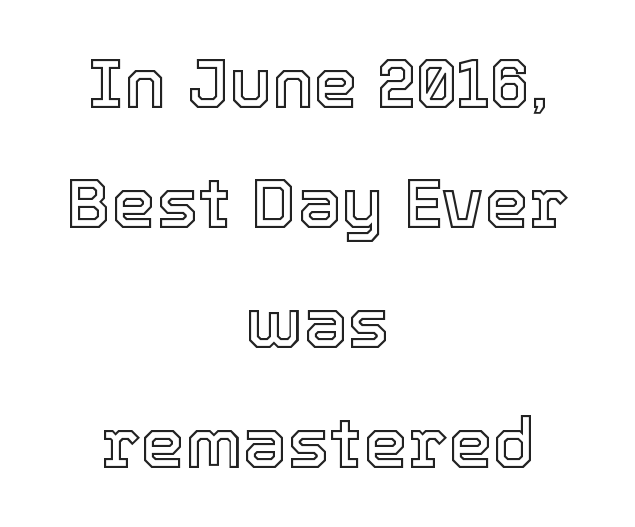
The image shows 71 px text type, upright; set centered, normal line spacing (1.69x), normal letter spacing, not underlined; a medium x-height.
